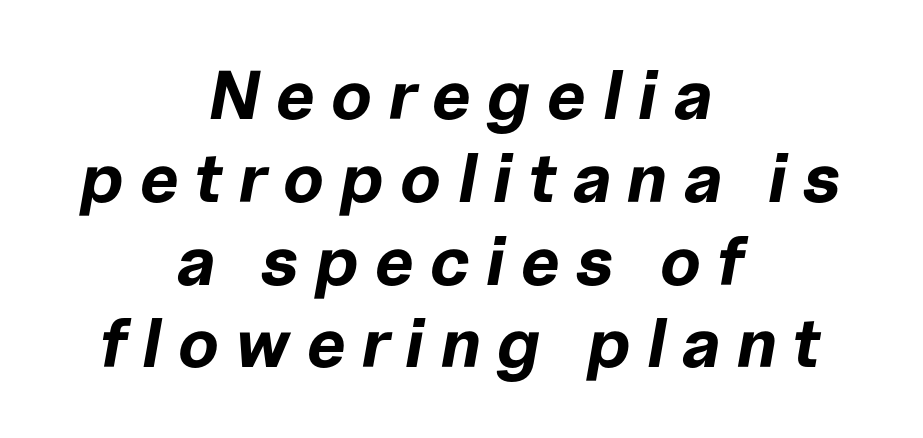
Q: Is the text bold? A: Yes.
Q: Is the text italic (slanted)? A: Yes, it leans right by about 10 degrees.
Q: Is the text underlined? A: No.
Q: How is the paragraph aligned? A: Centered.
Q: Is the spacing between letters normal or unusually wide? A: Unusually wide.
Q: Width (condensed, normal, or wide)? A: Normal.
Q: Stroke contrast? A: Low.
Q: x-height? A: Medium.
Q: Monospaced? A: No.
